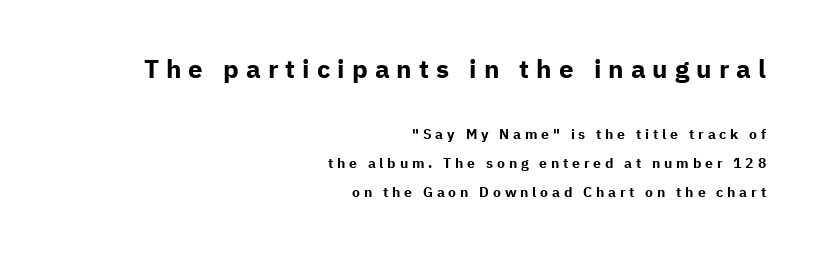
Q: Is the text bold? A: Yes.
Q: Is the text italic (slanted)? A: No, it is upright.
Q: Is the text underlined? A: No.
Q: How is the paragraph aligned? A: Right-aligned.
Q: Is the spacing between letters normal or unusually wide? A: Unusually wide.
Q: Is the spacing between lines tight, normal or loose? A: Loose.
Q: Which block of text is set in a larger size, the first (top) or the second (bottom)? A: The first (top) one.
